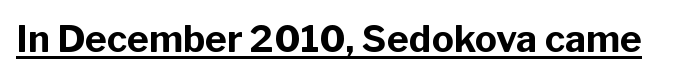
Between one letter and the next there's only the usual sliver of space. Proportional: the letters do not fall into vertical columns. This rendering employs a face without finishing strokes, i.e., a sans-serif. Decoration check: the copy is underlined. Caption: bold face, heavy strokes. Do the letters lean? They stand straight.
